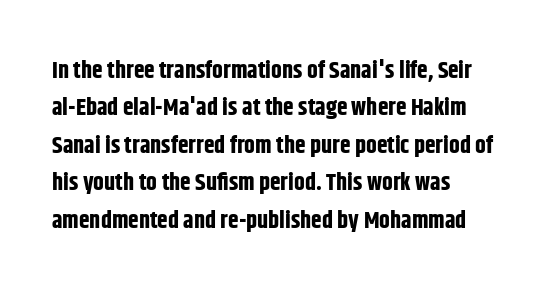
{"italic": "no", "bold": "yes", "underline": "no", "align": "left", "line_spacing": "normal", "line_spacing_ratio": 1.56, "letter_spacing": "normal", "letter_spacing_em": 0.0, "glyph_px": 24}
